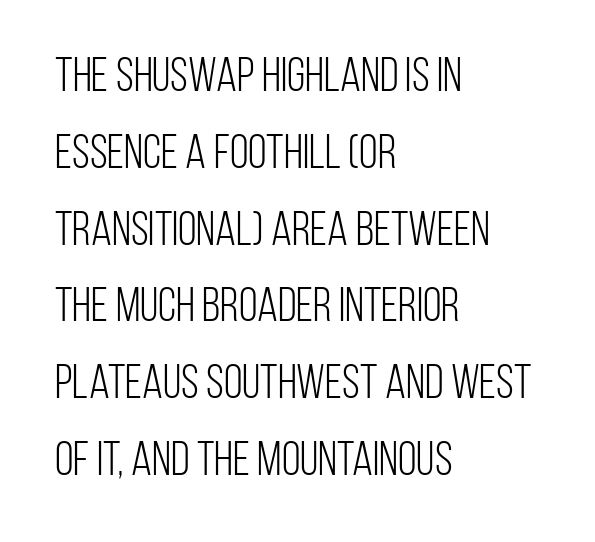
{"serif": "no", "italic": "no", "bold": "no", "weight": "light", "width": "condensed", "stroke_contrast": "low", "x_height": "large", "monospaced": "no", "underline": "no", "align": "left", "line_spacing": "normal", "line_spacing_ratio": 1.6, "letter_spacing": "normal", "letter_spacing_em": 0.0, "glyph_px": 48}
